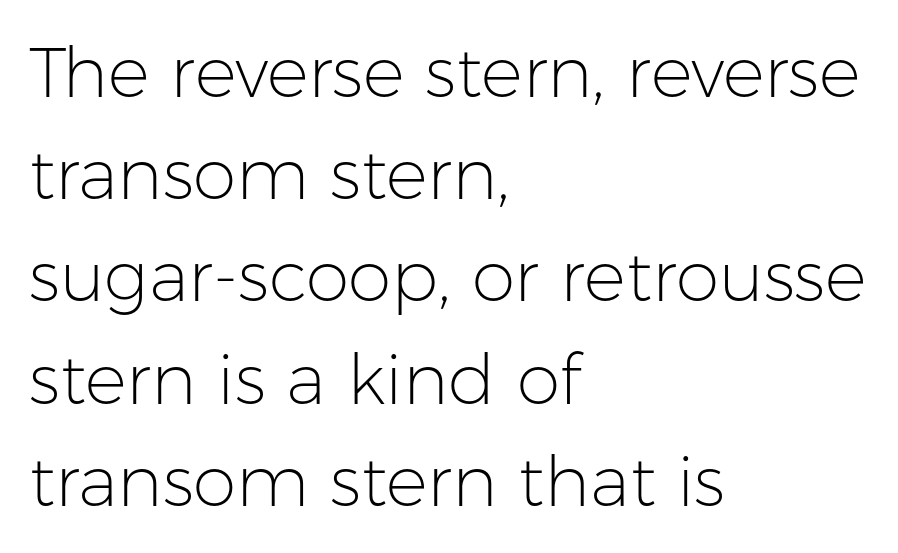
{"serif": "no", "italic": "no", "bold": "no", "weight": "light", "width": "normal", "stroke_contrast": "low", "x_height": "medium", "monospaced": "no", "underline": "no", "align": "left", "line_spacing": "normal", "line_spacing_ratio": 1.46, "letter_spacing": "normal", "letter_spacing_em": 0.0, "glyph_px": 70}
